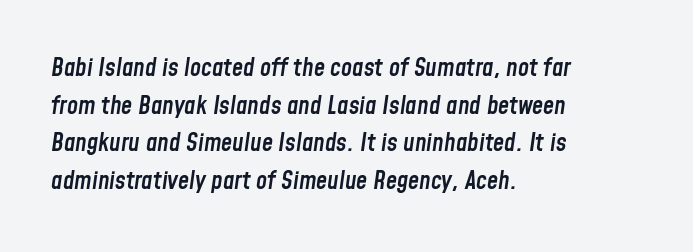
The image shows 25 px text type, italic (leaning right); set left-aligned, normal line spacing (1.51x), normal letter spacing, not underlined.
